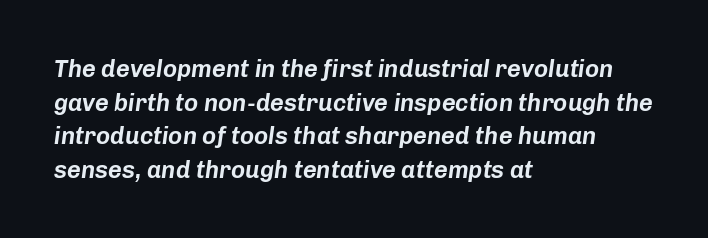
Q: Is the text italic (slanted)? A: Yes, it leans right by about 8 degrees.
Q: Is the text underlined? A: No.
Q: How is the paragraph aligned? A: Left-aligned.
Q: Is the spacing between letters normal or unusually wide? A: Normal.
Q: Is the spacing between lines tight, normal or loose? A: Normal.
